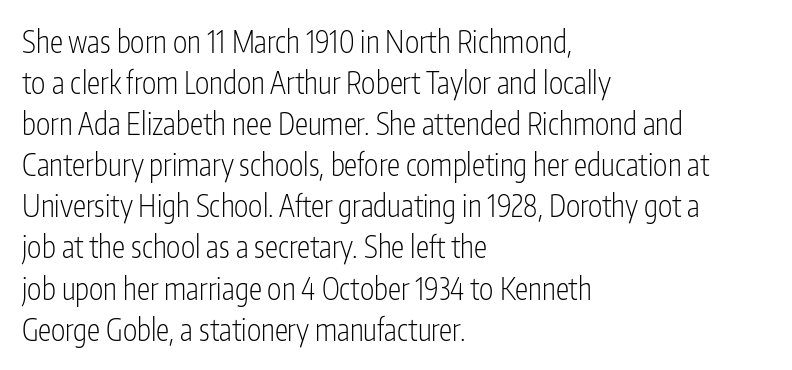
Q: Is the text bold? A: No.
Q: Is the text italic (slanted)? A: No, it is upright.
Q: Is the typeface a serif or a sans-serif typeface? A: Sans-serif.
Q: Is the text underlined? A: No.
Q: How is the paragraph aligned? A: Left-aligned.
Q: Is the spacing between letters normal or unusually wide? A: Normal.
Q: Is the spacing between lines tight, normal or loose? A: Normal.
Q: Width (condensed, normal, or wide)? A: Condensed.
Q: Stroke contrast? A: Low.
Q: x-height? A: Medium.
Q: Monospaced? A: No.
